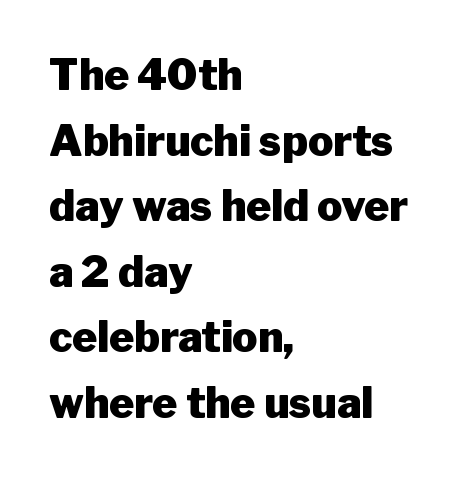
Q: Is the text bold? A: Yes.
Q: Is the text italic (slanted)? A: No, it is upright.
Q: Is the typeface a serif or a sans-serif typeface? A: Sans-serif.
Q: Is the text underlined? A: No.
Q: How is the paragraph aligned? A: Left-aligned.
Q: Is the spacing between letters normal or unusually wide? A: Normal.
Q: Is the spacing between lines tight, normal or loose? A: Normal.
Q: Width (condensed, normal, or wide)? A: Normal.
Q: Stroke contrast? A: Low.
Q: x-height? A: Medium.
Q: Monospaced? A: No.
